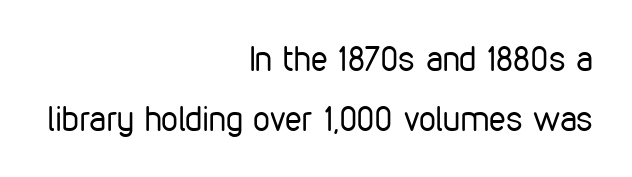
{"serif": "no", "italic": "no", "bold": "no", "weight": "regular", "width": "condensed", "stroke_contrast": "low", "x_height": "medium", "monospaced": "no", "underline": "no", "align": "right", "line_spacing_ratio": 1.76, "letter_spacing": "normal", "letter_spacing_em": 0.0, "glyph_px": 34}
